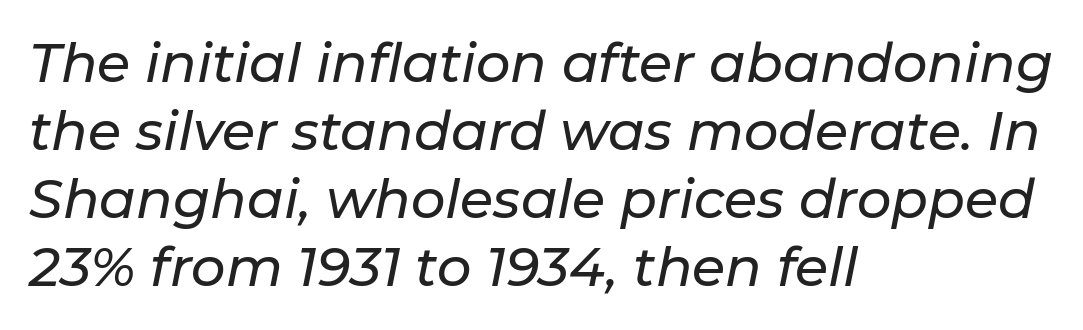
Proportional: the letters do not fall into vertical columns. Slanted lettering throughout. Horizontal alignment here is leftward, the default for most running prose. The designer left line spacing at the default. Just letters on the line, the space beneath them empty. Is the letter spacing exaggerated? No — it looks like the ordinary default.
